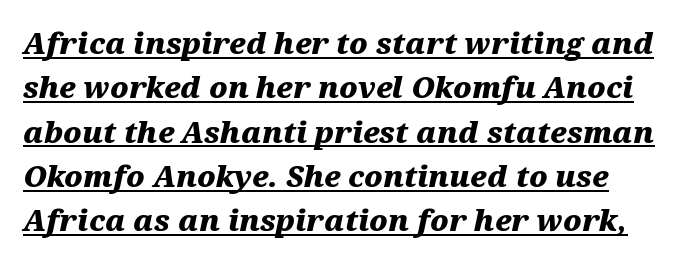
{"italic": "yes", "lean": "right", "slant_degrees": 12, "bold": "yes", "weight": "heavy", "width": "wide", "stroke_contrast": "medium", "x_height": "medium", "monospaced": "no", "underline": "yes", "align": "left", "line_spacing": "normal", "line_spacing_ratio": 1.53, "letter_spacing": "normal", "letter_spacing_em": 0.0, "glyph_px": 29}
